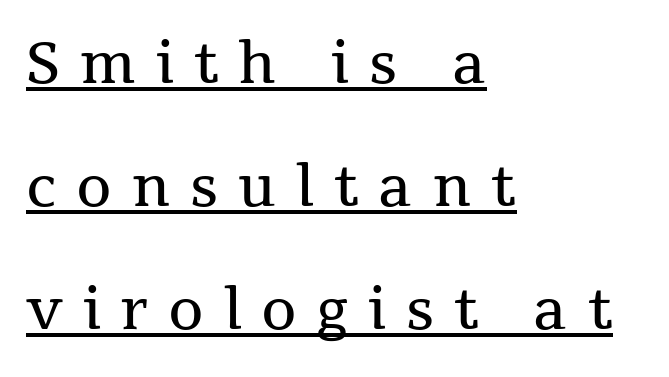
Q: Is the text bold? A: No.
Q: Is the text italic (slanted)? A: No, it is upright.
Q: Is the typeface a serif or a sans-serif typeface? A: Serif.
Q: Is the text underlined? A: Yes.
Q: How is the paragraph aligned? A: Left-aligned.
Q: Is the spacing between letters normal or unusually wide? A: Unusually wide.
Q: Is the spacing between lines tight, normal or loose? A: Loose.
Q: Width (condensed, normal, or wide)? A: Normal.
Q: Stroke contrast? A: Medium.
Q: x-height? A: Medium.
Q: Monospaced? A: No.
